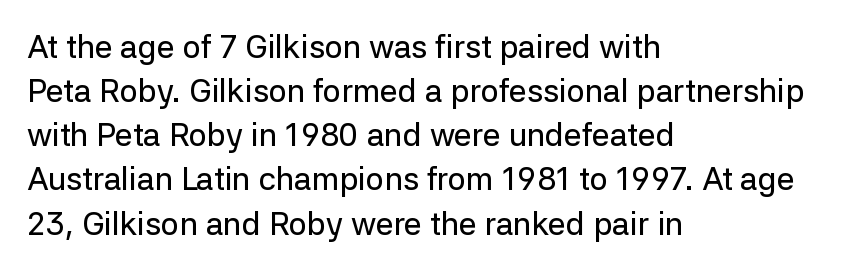
The image shows 32 px sans-serif type, upright; set left-aligned, normal line spacing (1.38x), normal letter spacing, not underlined; low stroke contrast and a medium x-height.
